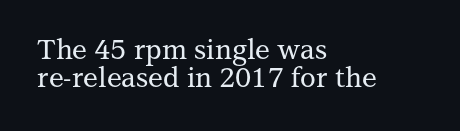
{"italic": "no", "underline": "no", "align": "left", "line_spacing": "tight", "line_spacing_ratio": 1.04, "letter_spacing": "normal", "letter_spacing_em": 0.0, "glyph_px": 27}
